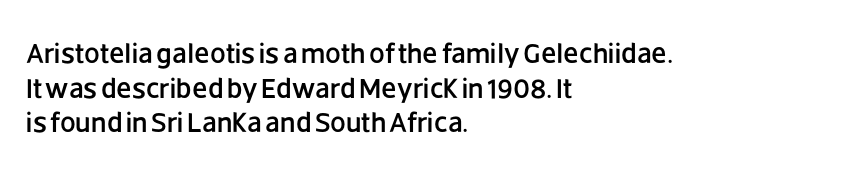
The image shows 28 px sans-serif type, upright; set left-aligned, line spacing 1.24x, normal letter spacing, not underlined; low stroke contrast and a large x-height.
